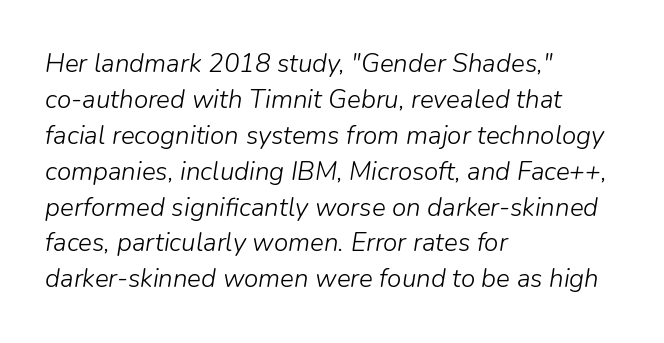
{"italic": "yes", "lean": "right", "slant_degrees": 9, "bold": "no", "underline": "no", "align": "left", "line_spacing": "normal", "line_spacing_ratio": 1.38, "letter_spacing": "normal", "letter_spacing_em": 0.0, "glyph_px": 26}
